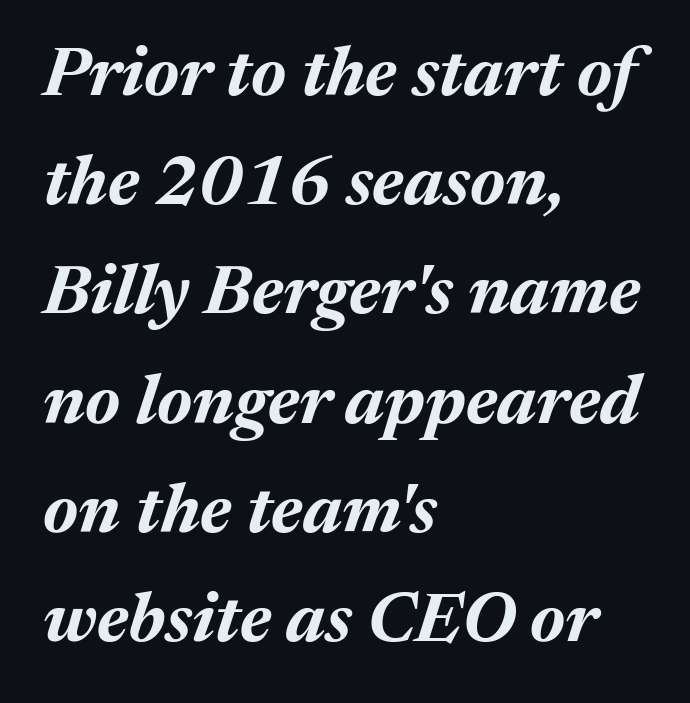
Words float on clear page, feet unadorned. The compositor pushed each line to the left boundary. Each word holds together tightly as a unit, with standard inter-letter gaps. Successive baselines arrive at the customary interval. These lines are rendered in a variable-pitch font. Every character sits at an angle, as italics do.
